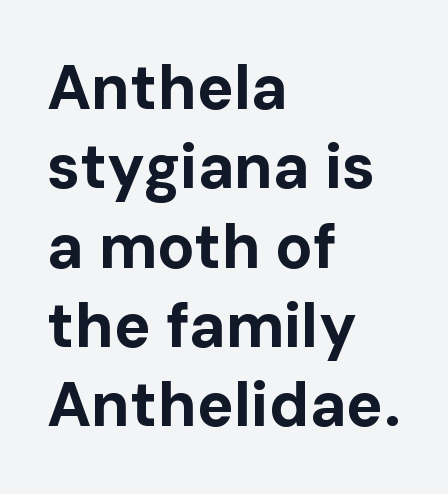
The image shows 62 px bold sans-serif type, upright; set left-aligned, normal line spacing (1.28x), normal letter spacing, not underlined; low stroke contrast and a medium x-height.
